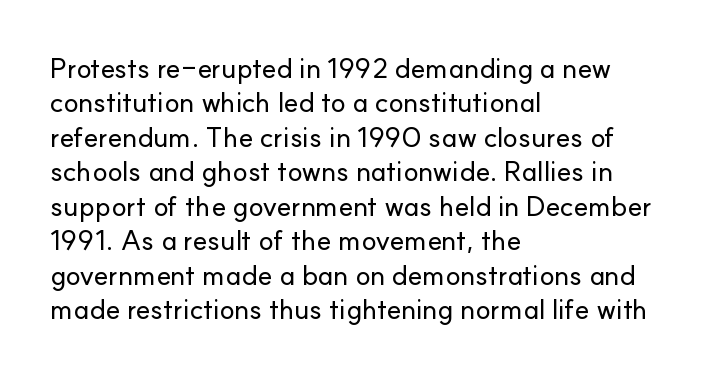
Q: Is the text italic (slanted)? A: No, it is upright.
Q: Is the typeface a serif or a sans-serif typeface? A: Sans-serif.
Q: Is the text underlined? A: No.
Q: How is the paragraph aligned? A: Left-aligned.
Q: Is the spacing between letters normal or unusually wide? A: Normal.
Q: Width (condensed, normal, or wide)? A: Normal.
Q: Stroke contrast? A: Low.
Q: x-height? A: Small.
Q: Monospaced? A: No.
